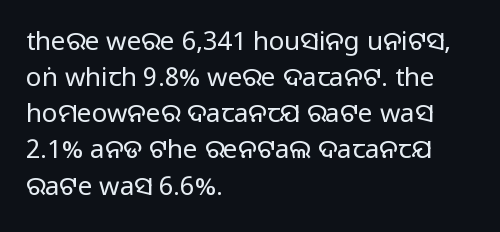
The image shows 26 px text type, upright; set left-aligned, normal line spacing (1.39x), normal letter spacing, not underlined.
